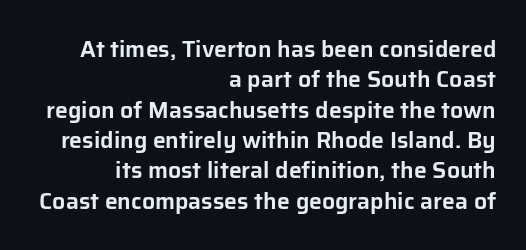
Q: Is the text italic (slanted)? A: No, it is upright.
Q: Is the text underlined? A: No.
Q: How is the paragraph aligned? A: Right-aligned.
Q: Is the spacing between letters normal or unusually wide? A: Normal.
Q: Is the spacing between lines tight, normal or loose? A: Normal.
